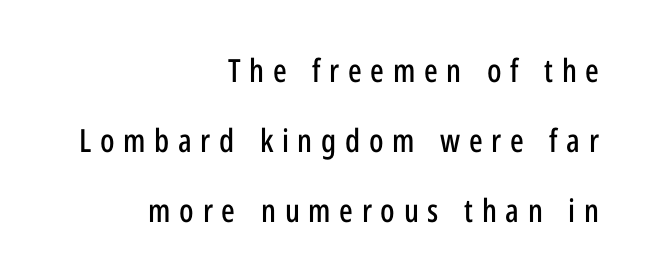
{"serif": "no", "italic": "no", "width": "condensed", "stroke_contrast": "low", "x_height": "medium", "monospaced": "no", "underline": "no", "align": "right", "line_spacing": "loose", "line_spacing_ratio": 2.19, "letter_spacing": "wide", "letter_spacing_em": 0.27, "glyph_px": 32}
